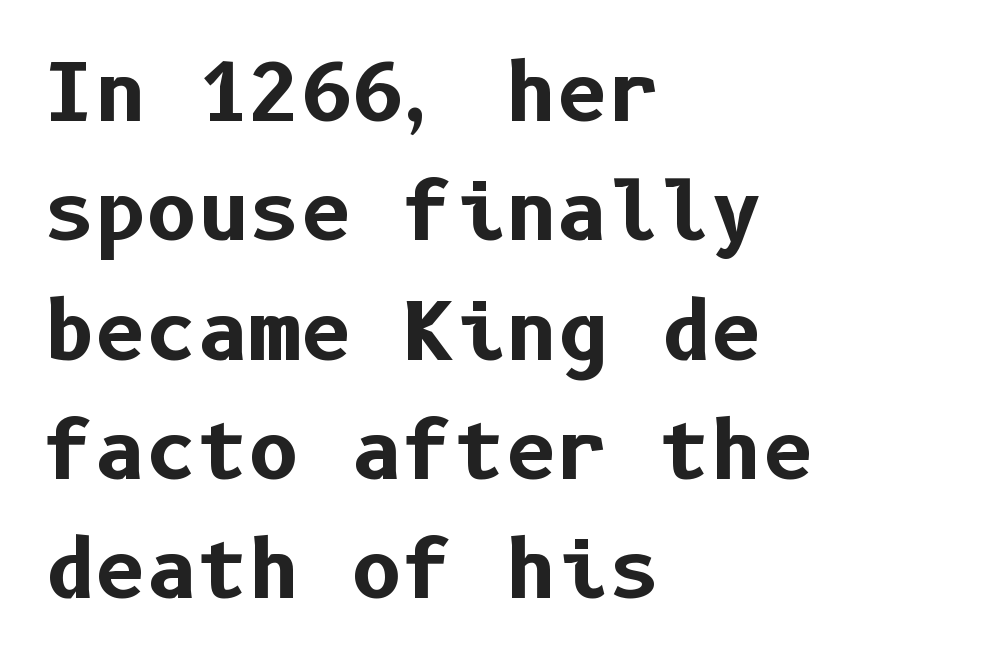
{"serif": "no", "italic": "no", "bold": "yes", "weight": "bold", "width": "normal", "stroke_contrast": "low", "x_height": "medium", "underline": "no", "align": "left", "line_spacing": "normal", "line_spacing_ratio": 1.51, "letter_spacing": "normal", "letter_spacing_em": 0.0, "glyph_px": 79}
